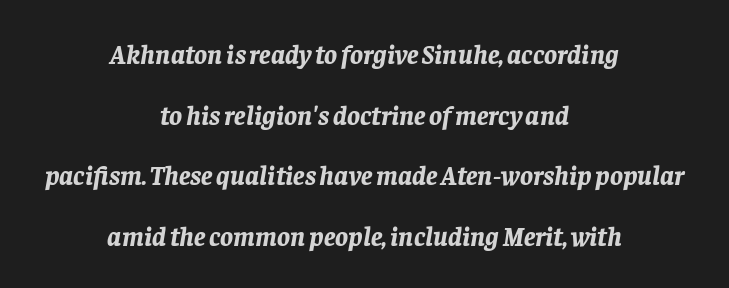
Honestly, there is no underline to notice here at all. The letterforms sit shoulder to shoulder at normal distance. The strokes are fattened all the way to bold. Each new line begins a long way beneath the previous one. Characters are canted at an angle relative to the baseline's perpendicular. Compared with a flush-left layout, this one balances lines on the center instead.
